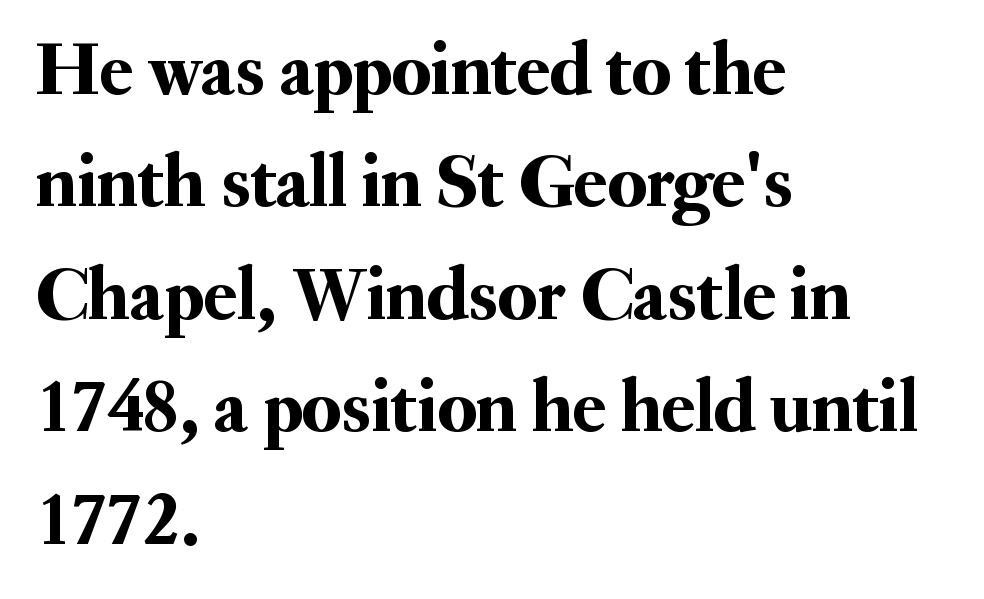
Q: Is the text italic (slanted)? A: No, it is upright.
Q: Is the typeface a serif or a sans-serif typeface? A: Serif.
Q: Is the text underlined? A: No.
Q: How is the paragraph aligned? A: Left-aligned.
Q: Is the spacing between letters normal or unusually wide? A: Normal.
Q: Is the spacing between lines tight, normal or loose? A: Normal.
Q: Width (condensed, normal, or wide)? A: Normal.
Q: Stroke contrast? A: Medium.
Q: x-height? A: Small.
Q: Monospaced? A: No.
